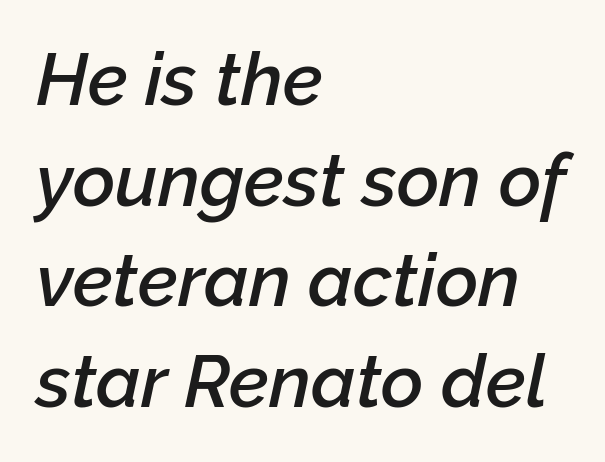
Q: Is the text bold? A: Semi-bold.
Q: Is the text italic (slanted)? A: Yes, it leans right by about 12 degrees.
Q: Is the text underlined? A: No.
Q: How is the paragraph aligned? A: Left-aligned.
Q: Is the spacing between letters normal or unusually wide? A: Normal.
Q: Is the spacing between lines tight, normal or loose? A: Normal.
Q: Width (condensed, normal, or wide)? A: Normal.
Q: Stroke contrast? A: Low.
Q: x-height? A: Medium.
Q: Monospaced? A: No.
